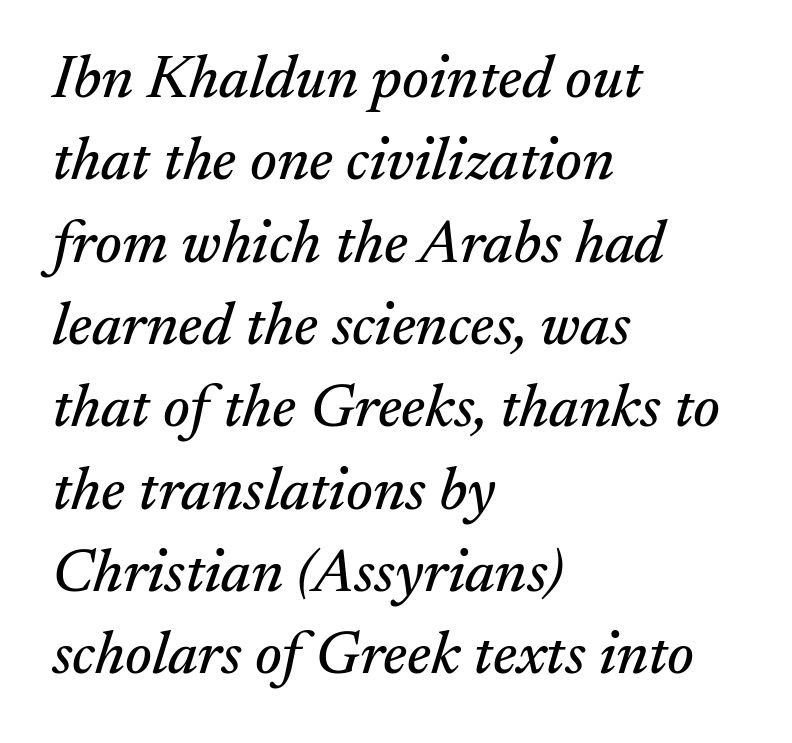
Q: Is the text italic (slanted)? A: Yes, it leans right by about 17 degrees.
Q: Is the typeface a serif or a sans-serif typeface? A: Serif.
Q: Is the text underlined? A: No.
Q: How is the paragraph aligned? A: Left-aligned.
Q: Is the spacing between letters normal or unusually wide? A: Normal.
Q: Is the spacing between lines tight, normal or loose? A: Normal.
Q: Width (condensed, normal, or wide)? A: Normal.
Q: Stroke contrast? A: Medium.
Q: x-height? A: Small.
Q: Monospaced? A: No.
